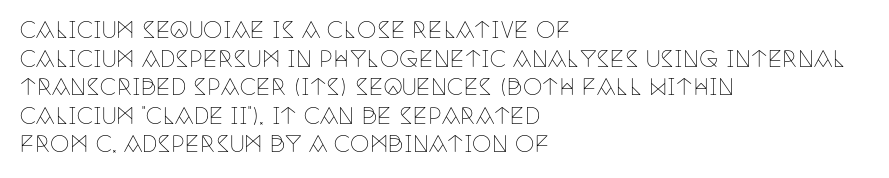
Check the space under the baseline: it is left empty. Characters follow at the spacing the type designer built in. These glyphs show unthickened strokes, regular width or finer. This is the regular roman posture of the typeface. A typesetter would call this leading conventional body-copy spacing. The compositor pushed each line to the left boundary.
